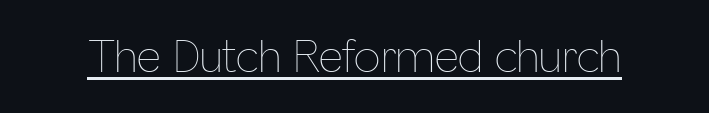
The image shows 47 px thin, condensed type, upright; set normal letter spacing, underlined; low stroke contrast and a medium x-height.
